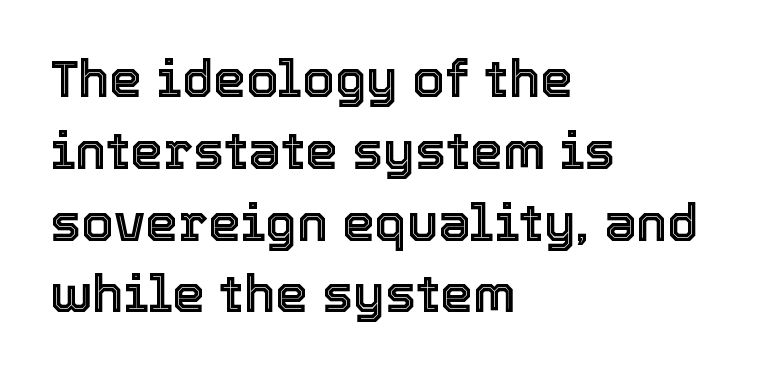
{"italic": "no", "width": "normal", "x_height": "medium", "monospaced": "no", "underline": "no", "align": "left", "line_spacing": "normal", "line_spacing_ratio": 1.38, "letter_spacing": "normal", "letter_spacing_em": 0.0, "glyph_px": 52}
